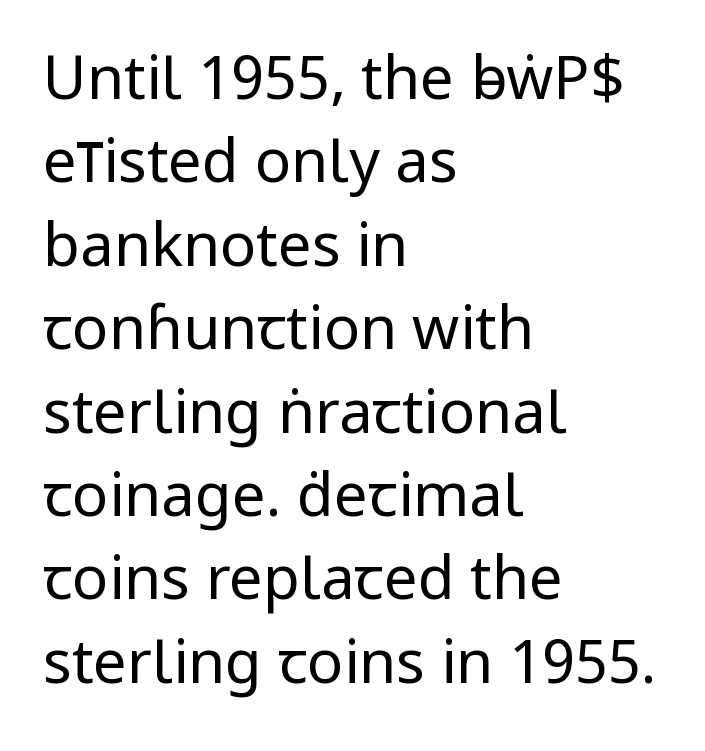
Q: Is the text bold? A: No.
Q: Is the text italic (slanted)? A: No, it is upright.
Q: Is the typeface a serif or a sans-serif typeface? A: Sans-serif.
Q: Is the text underlined? A: No.
Q: How is the paragraph aligned? A: Left-aligned.
Q: Is the spacing between letters normal or unusually wide? A: Normal.
Q: Is the spacing between lines tight, normal or loose? A: Normal.
Q: Width (condensed, normal, or wide)? A: Condensed.
Q: Stroke contrast? A: Low.
Q: x-height? A: Large.
Q: Monospaced? A: No.
